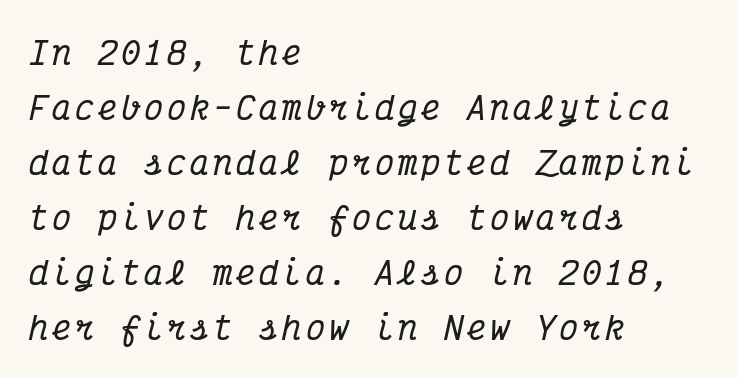
Q: Is the text italic (slanted)? A: Yes, it leans right by about 12 degrees.
Q: Is the typeface a serif or a sans-serif typeface? A: Serif.
Q: Is the text underlined? A: No.
Q: How is the paragraph aligned? A: Left-aligned.
Q: Width (condensed, normal, or wide)? A: Condensed.
Q: Stroke contrast? A: Medium.
Q: x-height? A: Medium.
Q: Monospaced? A: Yes.
